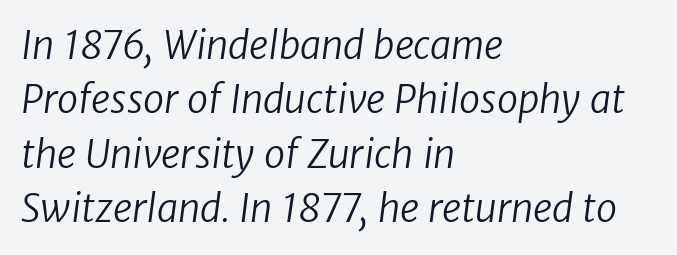
Underlining? Definitely not there. The letters advance in unequal steps, a hallmark of proportional type. The rendering anchors every line to the left-hand side. Ink coverage per letter is moderate at most. This is sans-serif lettering, the kind often seen on screens and signage.
